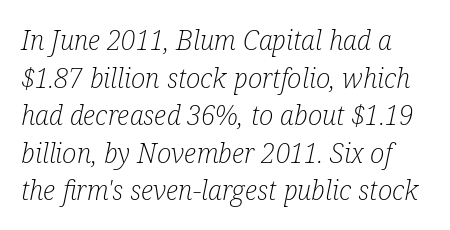
Q: Is the text bold? A: No.
Q: Is the text italic (slanted)? A: Yes, it leans right by about 12 degrees.
Q: Is the text underlined? A: No.
Q: Is the spacing between letters normal or unusually wide? A: Normal.
Q: Is the spacing between lines tight, normal or loose? A: Normal.
